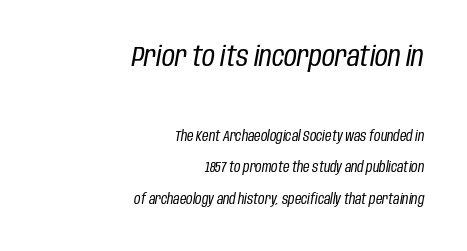
Q: Is the text bold? A: No.
Q: Is the text italic (slanted)? A: Yes, it leans right by about 10 degrees.
Q: Is the text underlined? A: No.
Q: How is the paragraph aligned? A: Right-aligned.
Q: Is the spacing between letters normal or unusually wide? A: Normal.
Q: Is the spacing between lines tight, normal or loose? A: Loose.
Q: Which block of text is set in a larger size, the first (top) or the second (bottom)? A: The first (top) one.
Q: Width (condensed, normal, or wide)? A: Condensed.
Q: Stroke contrast? A: Low.
Q: x-height? A: Large.
Q: Monospaced? A: No.
